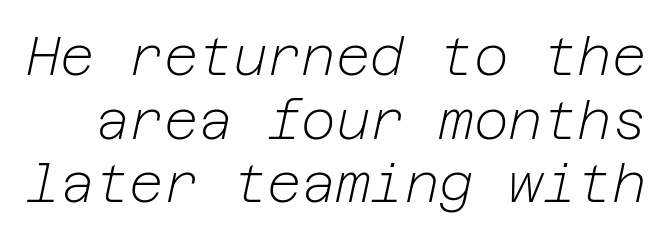
The image shows 53 px light type, italic (leaning right); set line spacing 1.2x, normal letter spacing, not underlined; low stroke contrast and a medium x-height.
